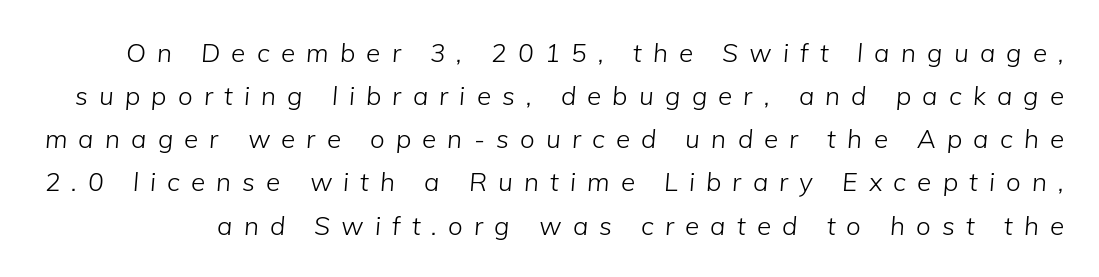
{"italic": "yes", "lean": "right", "slant_degrees": 5, "bold": "no", "underline": "no", "line_spacing": "normal", "line_spacing_ratio": 1.66, "letter_spacing": "wide", "letter_spacing_em": 0.43, "glyph_px": 26}
